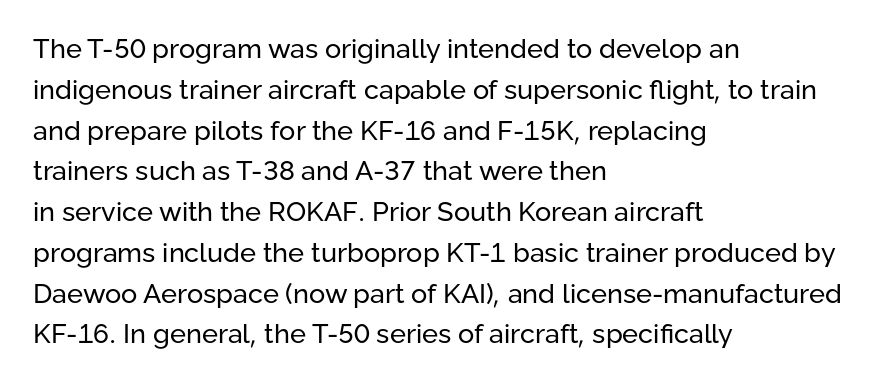
The passage shown stacks its lines at a standard gap. Plain, unruled lines of type. Summary of weight: not heavy and not bold. The rendering keeps characters at their native spacing. Notice how the stems are strictly vertical — no italics here.
